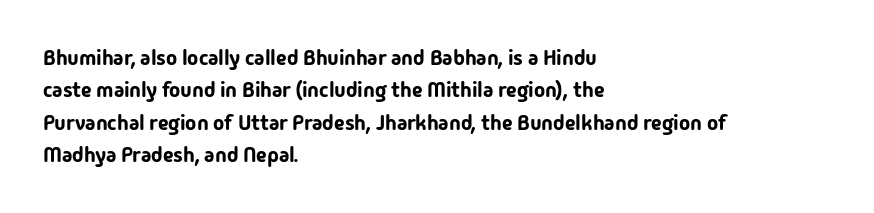
Q: Is the text italic (slanted)? A: No, it is upright.
Q: Is the text underlined? A: No.
Q: How is the paragraph aligned? A: Left-aligned.
Q: Is the spacing between letters normal or unusually wide? A: Normal.
Q: Is the spacing between lines tight, normal or loose? A: Normal.
